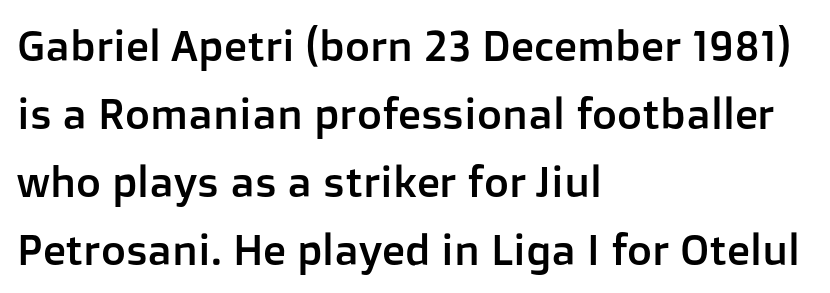
The typeface chosen for these lines omits serifs. A typesetter would call this leading conventional body-copy spacing. Quick note: underline off. The ragged edge is on the right, which tells us the setting is flush left. These lines keep a tight, regular rhythm from letter to letter.
